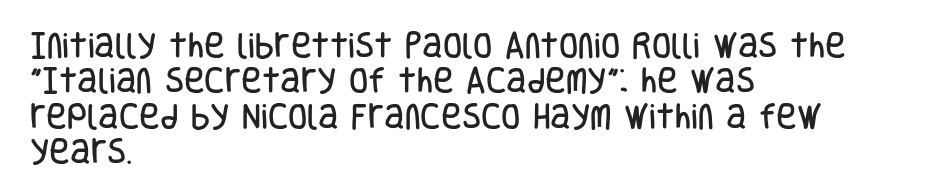
Grotesque or geometric, the face here clearly has no serifs. Honestly, the letter spacing is just normal — you wouldn't notice it. Here the designer chose a conventional face with non-uniform glyph widths. Leading: standard.
